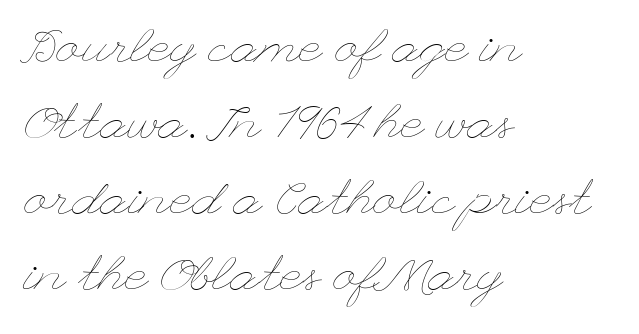
Q: Is the text bold? A: No.
Q: Is the text italic (slanted)? A: Yes.
Q: Is the text underlined? A: No.
Q: How is the paragraph aligned? A: Left-aligned.
Q: Is the spacing between letters normal or unusually wide? A: Normal.
Q: Is the spacing between lines tight, normal or loose? A: Normal.
Q: Width (condensed, normal, or wide)? A: Wide.
Q: Stroke contrast? A: Low.
Q: x-height? A: Small.
